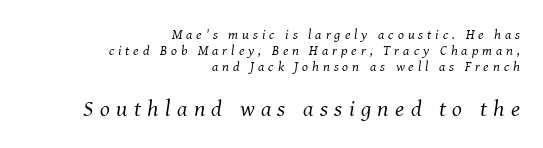
Q: Is the text bold? A: No.
Q: Is the text italic (slanted)? A: Yes, it leans right by about 8 degrees.
Q: Is the text underlined? A: No.
Q: How is the paragraph aligned? A: Right-aligned.
Q: Is the spacing between letters normal or unusually wide? A: Unusually wide.
Q: Is the spacing between lines tight, normal or loose? A: Tight.
Q: Which block of text is set in a larger size, the first (top) or the second (bottom)? A: The second (bottom) one.
